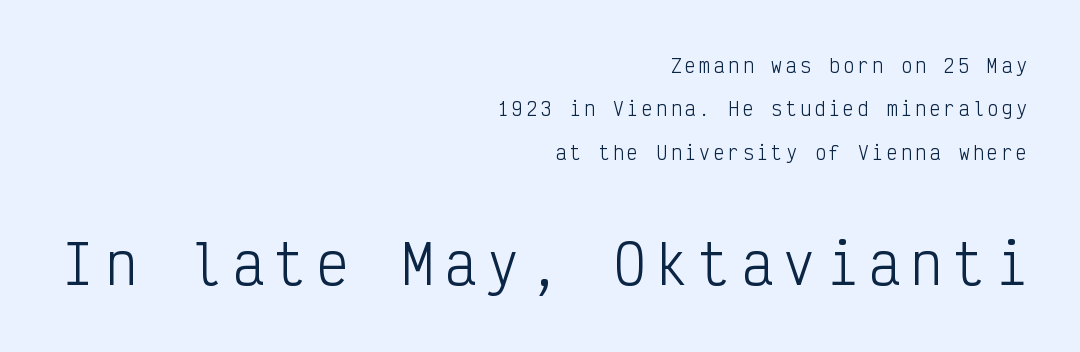
Q: Is the text bold? A: No.
Q: Is the text italic (slanted)? A: No, it is upright.
Q: Is the typeface a serif or a sans-serif typeface? A: Sans-serif.
Q: Is the text underlined? A: No.
Q: How is the paragraph aligned? A: Right-aligned.
Q: Is the spacing between letters normal or unusually wide? A: Unusually wide.
Q: Is the spacing between lines tight, normal or loose? A: Loose.
Q: Which block of text is set in a larger size, the first (top) or the second (bottom)? A: The second (bottom) one.
Q: Width (condensed, normal, or wide)? A: Condensed.
Q: Stroke contrast? A: Low.
Q: x-height? A: Medium.
Q: Monospaced? A: Yes.
